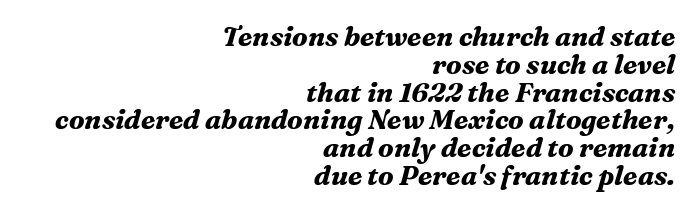
{"italic": "yes", "lean": "right", "slant_degrees": 16, "bold": "yes", "underline": "no", "align": "right", "line_spacing": "tight", "line_spacing_ratio": 1.03, "letter_spacing": "normal", "letter_spacing_em": 0.0, "glyph_px": 27}
